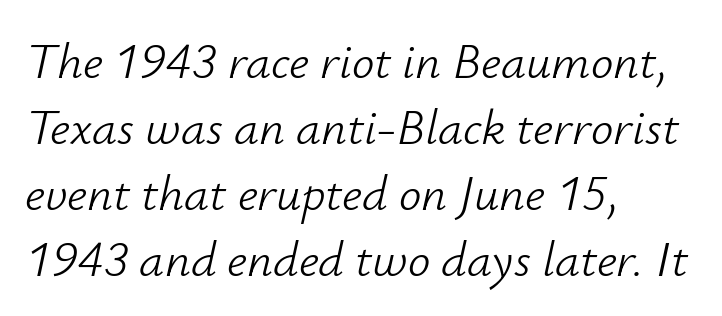
Q: Is the text bold? A: No.
Q: Is the text italic (slanted)? A: Yes, it leans right by about 12 degrees.
Q: Is the text underlined? A: No.
Q: How is the paragraph aligned? A: Left-aligned.
Q: Is the spacing between letters normal or unusually wide? A: Normal.
Q: Is the spacing between lines tight, normal or loose? A: Normal.
Q: Width (condensed, normal, or wide)? A: Normal.
Q: Stroke contrast? A: Low.
Q: x-height? A: Small.
Q: Monospaced? A: No.
